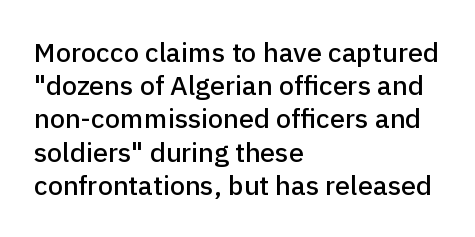
The image shows 27 px text type, upright; set left-aligned, line spacing 1.23x, normal letter spacing, not underlined.
